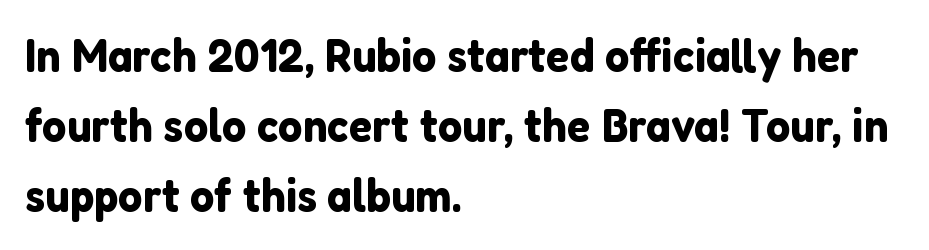
The image shows 48 px sans-serif type, upright; set left-aligned, normal line spacing (1.46x), normal letter spacing, not underlined; low stroke contrast and a medium x-height.
